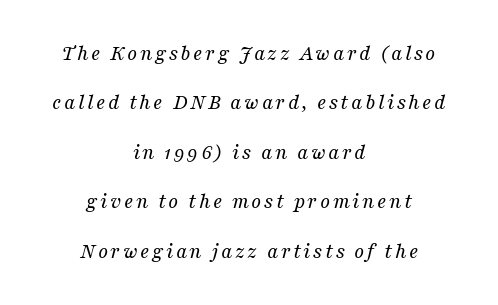
The image shows 22 px text type, italic (leaning right); set centered, loose line spacing (2.25x), not underlined.
